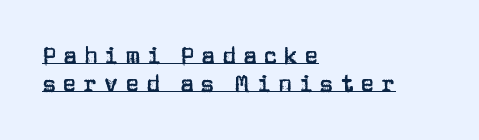
{"italic": "no", "underline": "yes", "align": "left", "line_spacing_ratio": 1.23, "letter_spacing": "wide", "letter_spacing_em": 0.3, "glyph_px": 23}
